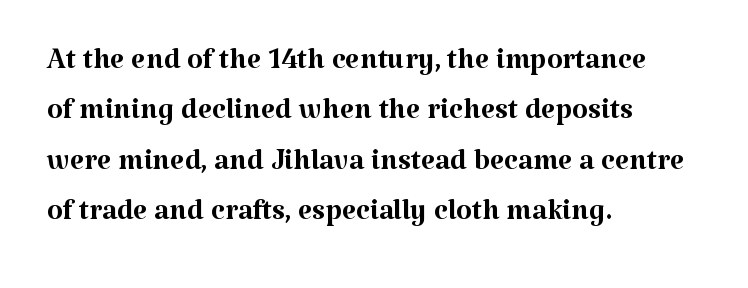
{"serif": "yes", "italic": "no", "bold": "no", "weight": "regular", "width": "normal", "stroke_contrast": "medium", "x_height": "medium", "monospaced": "no", "underline": "no", "align": "left", "line_spacing_ratio": 1.23, "letter_spacing": "normal", "letter_spacing_em": 0.0, "glyph_px": 41}
